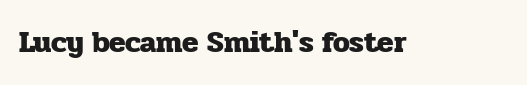
Q: Is the text bold? A: Yes.
Q: Is the text italic (slanted)? A: No, it is upright.
Q: Is the typeface a serif or a sans-serif typeface? A: Serif.
Q: Is the text underlined? A: No.
Q: Is the spacing between letters normal or unusually wide? A: Normal.
Q: Width (condensed, normal, or wide)? A: Normal.
Q: Stroke contrast? A: Low.
Q: x-height? A: Medium.
Q: Monospaced? A: No.
